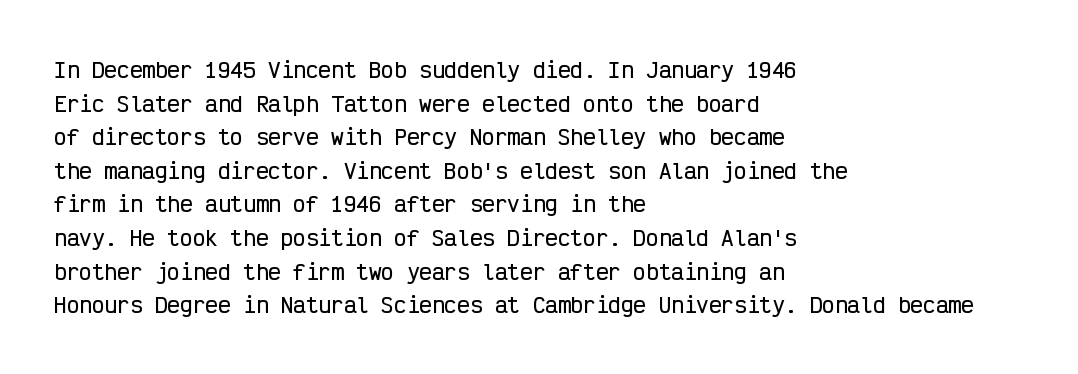
{"italic": "no", "underline": "no", "align": "left", "line_spacing": "normal", "line_spacing_ratio": 1.6, "letter_spacing": "normal", "letter_spacing_em": 0.0, "glyph_px": 21}
